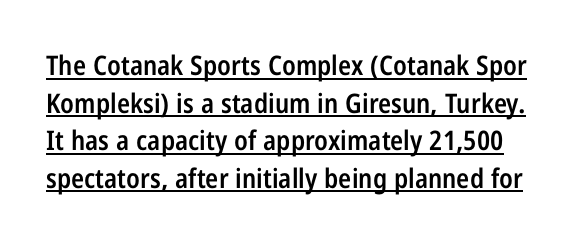
A continuous stroke trails under the words, as in a hyperlink. Italic? Not at all — the glyphs are vertical. Quick note: interline space is typical. These words are printed semibold, heavier than regular yet not bold. Words appear dense and cohesive because spacing is normal.
